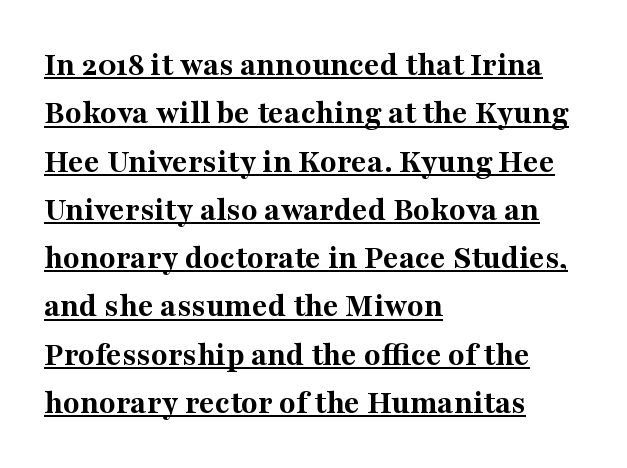
The image shows 34 px bold serif type, upright; set left-aligned, normal line spacing (1.42x), normal letter spacing, underlined; medium stroke contrast and a medium x-height.
